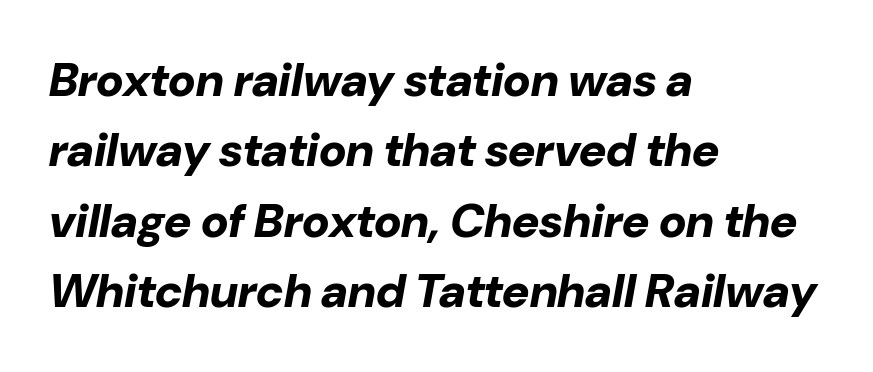
Q: Is the text bold? A: Yes.
Q: Is the text italic (slanted)? A: Yes, it leans right by about 10 degrees.
Q: Is the text underlined? A: No.
Q: How is the paragraph aligned? A: Left-aligned.
Q: Is the spacing between letters normal or unusually wide? A: Normal.
Q: Is the spacing between lines tight, normal or loose? A: Normal.
Q: Width (condensed, normal, or wide)? A: Normal.
Q: Stroke contrast? A: Low.
Q: x-height? A: Medium.
Q: Monospaced? A: No.
